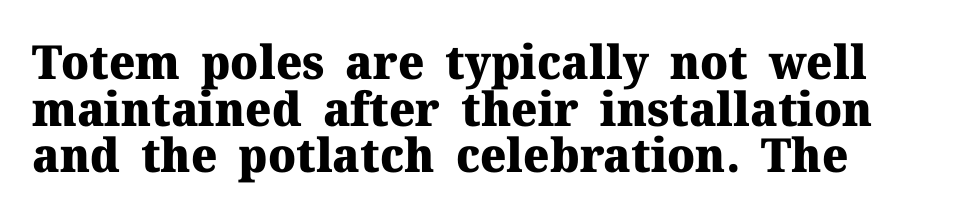
The image shows 47 px heavy serif type, upright; set left-aligned, tight line spacing (0.99x), normal letter spacing, not underlined; medium stroke contrast and a medium x-height.
